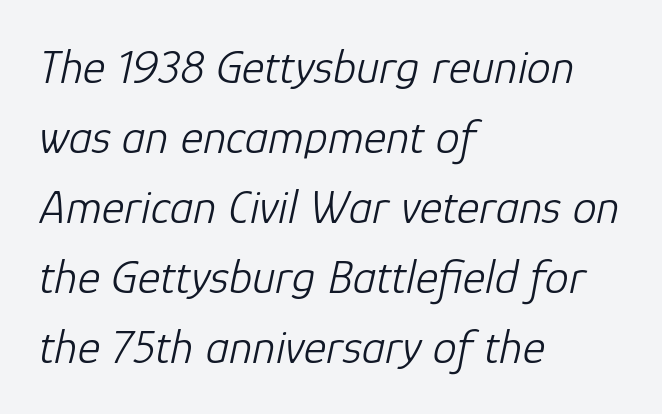
{"italic": "yes", "lean": "right", "slant_degrees": 12, "bold": "no", "weight": "light", "width": "normal", "stroke_contrast": "low", "x_height": "medium", "monospaced": "no", "underline": "no", "align": "left", "line_spacing": "normal", "line_spacing_ratio": 1.46, "letter_spacing": "normal", "letter_spacing_em": 0.0, "glyph_px": 48}
